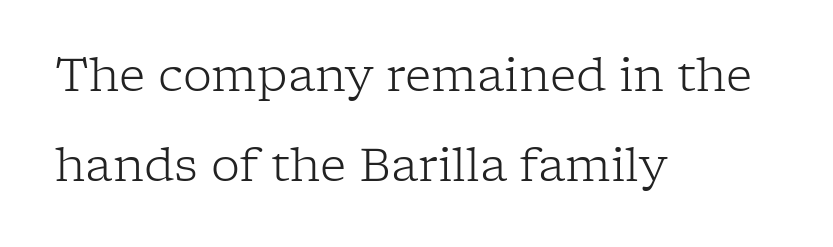
The face used here is rendered with its standard letterfit. Summary of vertical rhythm: relaxed, with wide interline spacing. Unlike a clean sans, this face finishes its strokes with serifs. Line starts are locked; line ends wander. Is this a fixed-width face? No — the glyphs have proportional, varying widths. This is the regular roman posture of the typeface.
